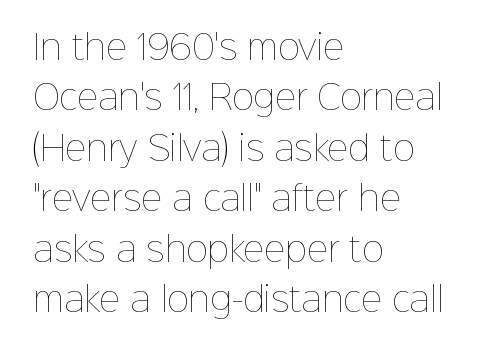
The image shows 33 px thin type, upright; set left-aligned, normal line spacing (1.53x), normal letter spacing, not underlined; low stroke contrast and a medium x-height.
